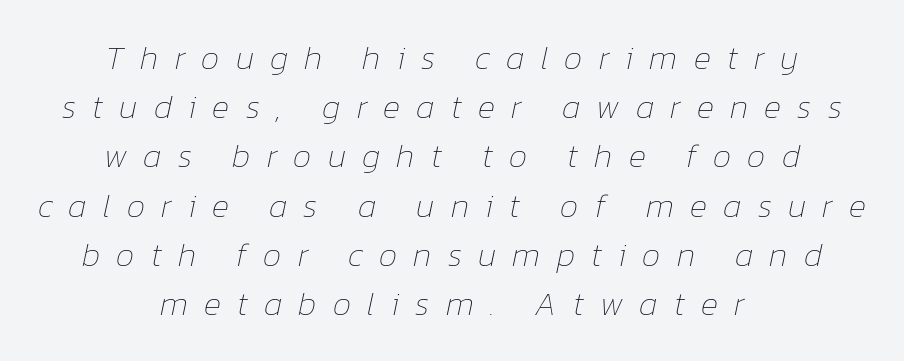
The image shows 33 px thin type, italic (leaning right); set centered, normal line spacing (1.49x), unusually wide letter spacing (+0.49 em), not underlined; low stroke contrast and a medium x-height.
